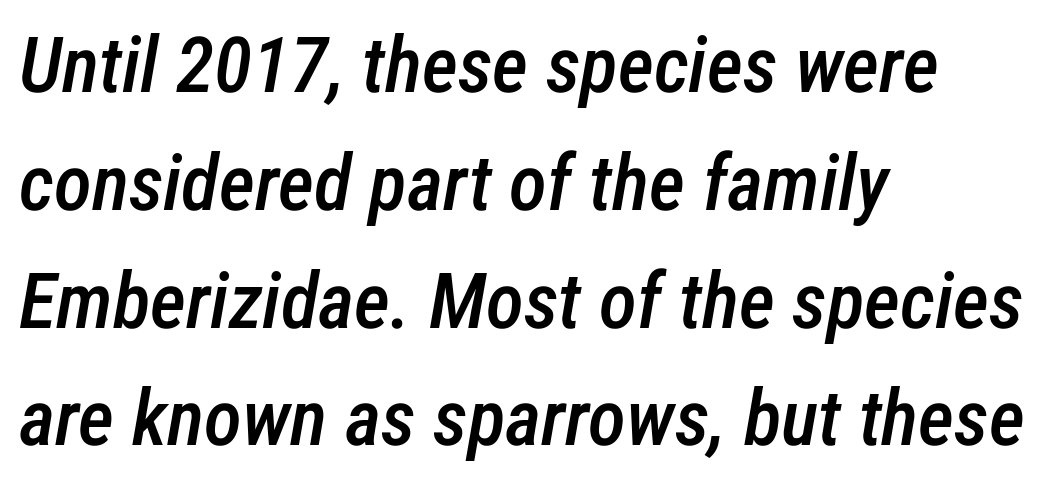
The image shows 78 px semibold, condensed type, italic (leaning right); set left-aligned, normal line spacing (1.51x), normal letter spacing, not underlined; low stroke contrast and a medium x-height.
